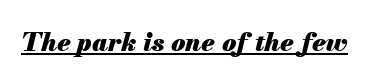
The image shows 26 px bold type, italic (leaning right); set normal letter spacing, underlined.
